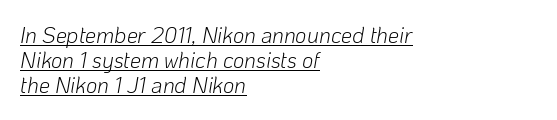
The image shows 22 px text type, italic (leaning right); set left-aligned, tight line spacing (1.14x), normal letter spacing, underlined.
